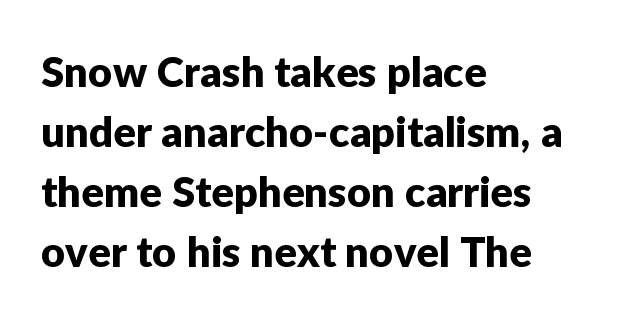
Q: Is the text italic (slanted)? A: No, it is upright.
Q: Is the typeface a serif or a sans-serif typeface? A: Sans-serif.
Q: Is the text underlined? A: No.
Q: How is the paragraph aligned? A: Left-aligned.
Q: Is the spacing between letters normal or unusually wide? A: Normal.
Q: Is the spacing between lines tight, normal or loose? A: Normal.
Q: Width (condensed, normal, or wide)? A: Normal.
Q: Stroke contrast? A: Low.
Q: x-height? A: Medium.
Q: Monospaced? A: No.
